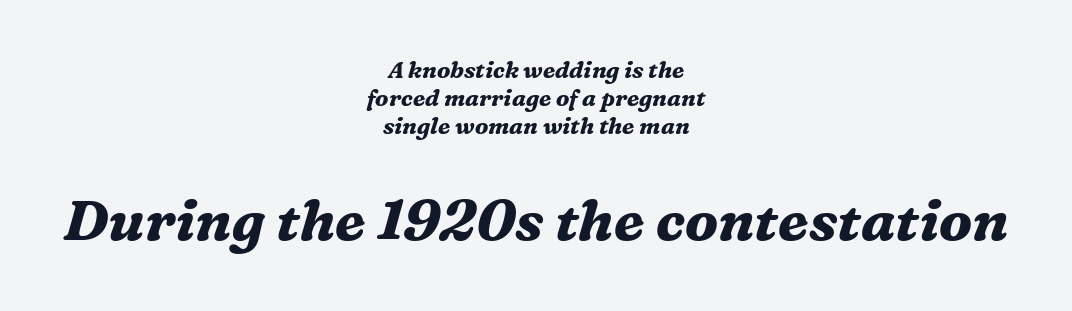
The image shows 57 px bold serif type, italic (leaning right); set centered, line spacing 1.21x, normal letter spacing, not underlined; the second (bottom) block is 2.48x larger; medium stroke contrast and a medium x-height.
